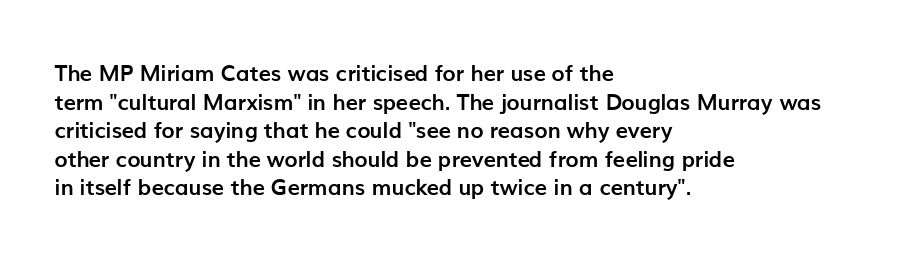
Q: Is the text bold? A: Yes.
Q: Is the text italic (slanted)? A: No, it is upright.
Q: Is the text underlined? A: No.
Q: How is the paragraph aligned? A: Left-aligned.
Q: Is the spacing between letters normal or unusually wide? A: Normal.
Q: Is the spacing between lines tight, normal or loose? A: Normal.
